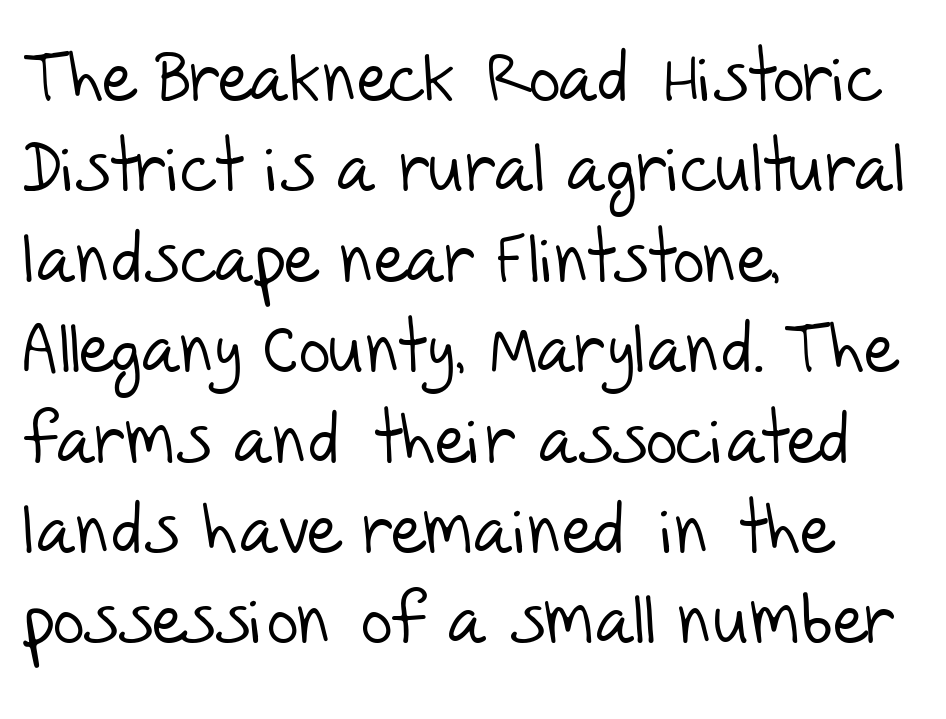
Q: Is the text bold? A: No.
Q: Is the typeface a serif or a sans-serif typeface? A: Sans-serif.
Q: Is the text underlined? A: No.
Q: How is the paragraph aligned? A: Left-aligned.
Q: Is the spacing between letters normal or unusually wide? A: Normal.
Q: Is the spacing between lines tight, normal or loose? A: Normal.
Q: Width (condensed, normal, or wide)? A: Normal.
Q: Stroke contrast? A: Low.
Q: x-height? A: Large.
Q: Monospaced? A: No.
